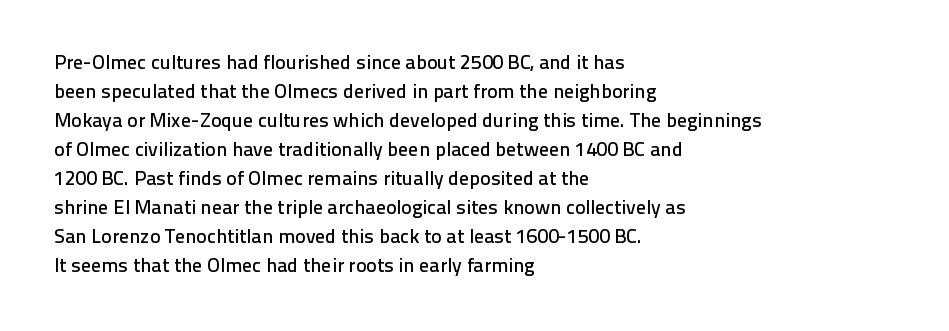
Rows of type keep a routine distance in the vertical direction. Is the block centered? No — it sits flush against the left margin. No italicization has been applied; the sample stays upright. Letters rest on an invisible, unmarked baseline.
